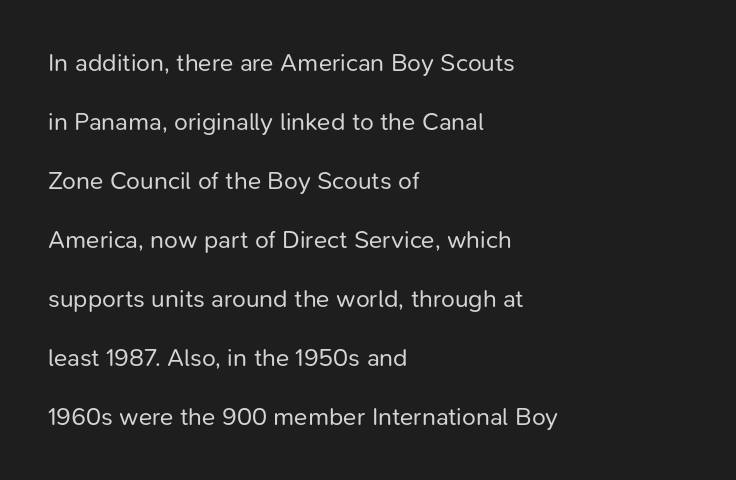
A quiet, ordinary-to-light weight characterises the typeface. This sample uses plain, unmodified letter spacing. A typesetter would mark this as roman, not italic. One glance says open: line gaps are wider than usual.
